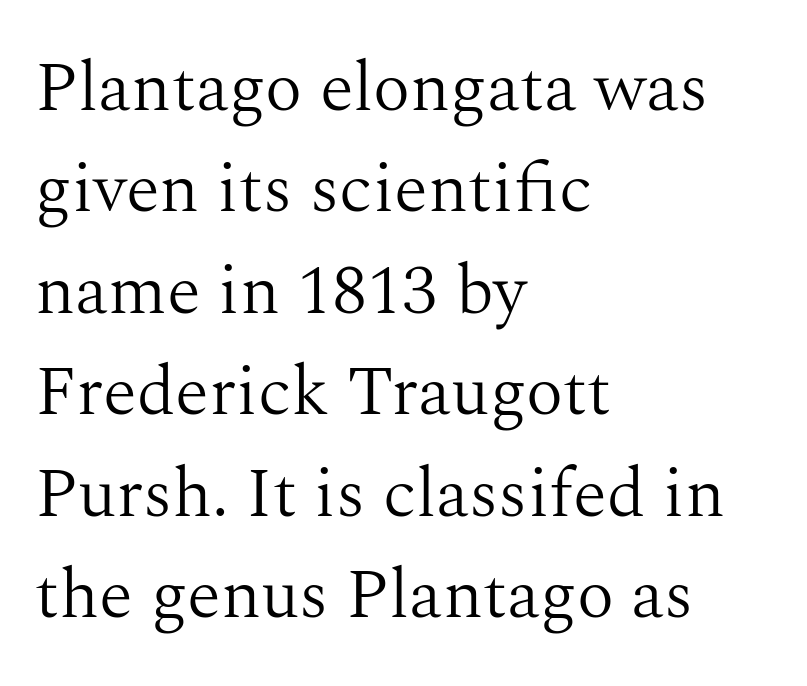
The passage shown is not underscored anywhere. Stems and bowls with no extra thickness — not bold. Character widths vary here, with narrow letters taking less room than wide ones. The passage shown has conventional tracking throughout. Students, observe: this is what conventionally led text looks like. It's the straight-up-and-down kind of type.
